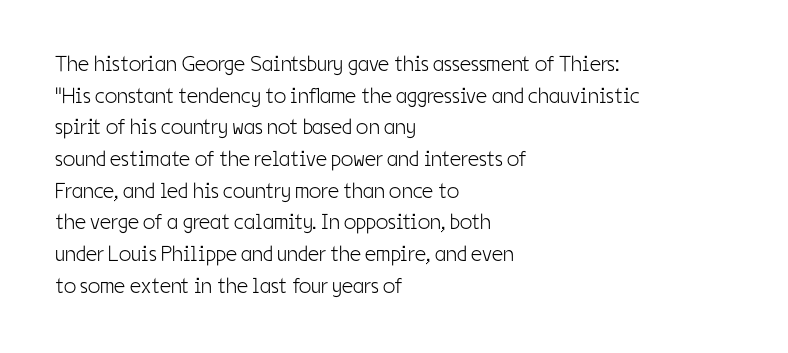
Q: Is the text bold? A: No.
Q: Is the text italic (slanted)? A: No, it is upright.
Q: Is the text underlined? A: No.
Q: How is the paragraph aligned? A: Left-aligned.
Q: Is the spacing between letters normal or unusually wide? A: Normal.
Q: Is the spacing between lines tight, normal or loose? A: Normal.
